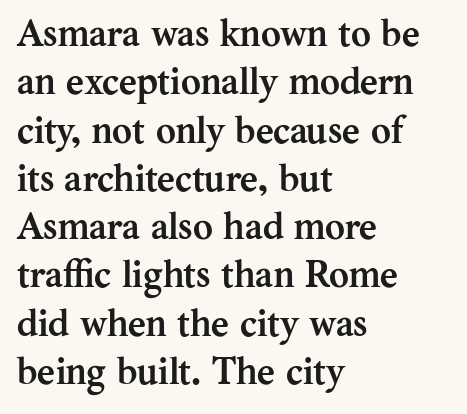
The image shows 38 px semibold serif type, upright; set left-aligned, normal line spacing (1.27x), normal letter spacing, not underlined; medium stroke contrast and a medium x-height.
